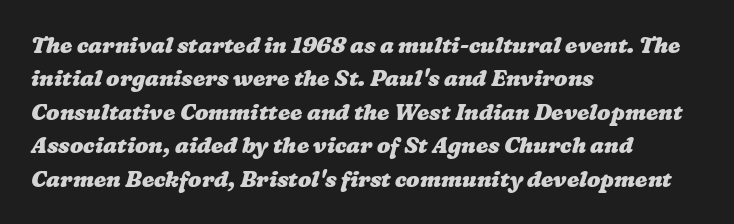
The image shows 22 px bold type; set left-aligned, normal line spacing (1.52x), normal letter spacing, not underlined.
